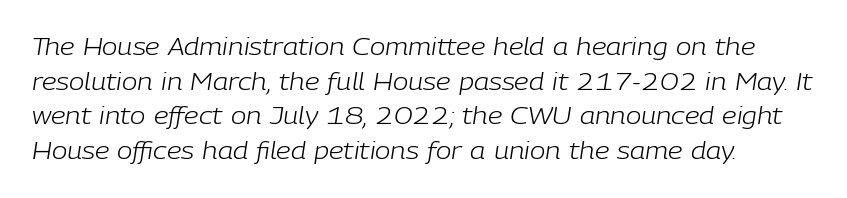
Quick note: italic. Beneath every word, the page is bare. Characters follow at the spacing the type designer built in. The typeface has the unassuming heft of standard copy or less. The vertical gap from one line to the next is medium.
